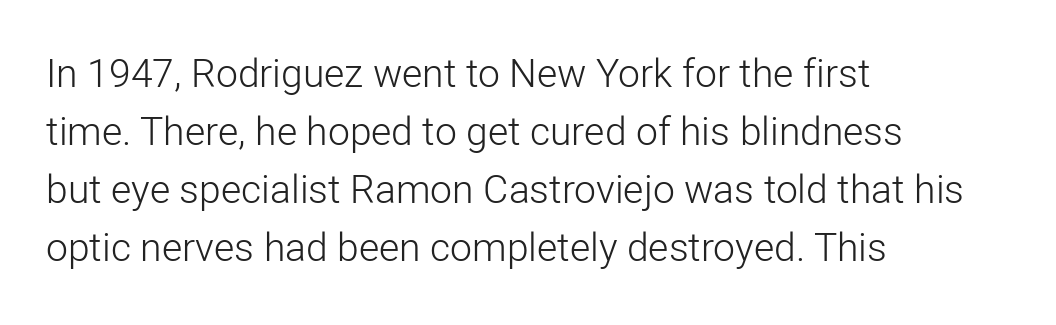
Q: Is the text bold? A: No.
Q: Is the text italic (slanted)? A: No, it is upright.
Q: Is the typeface a serif or a sans-serif typeface? A: Sans-serif.
Q: Is the text underlined? A: No.
Q: How is the paragraph aligned? A: Left-aligned.
Q: Is the spacing between letters normal or unusually wide? A: Normal.
Q: Is the spacing between lines tight, normal or loose? A: Normal.
Q: Width (condensed, normal, or wide)? A: Normal.
Q: Stroke contrast? A: Low.
Q: x-height? A: Medium.
Q: Monospaced? A: No.
